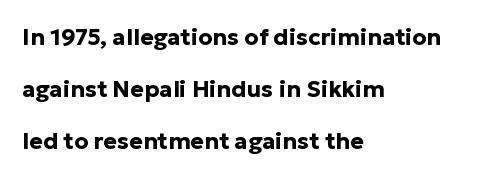
The image shows 23 px bold type, upright; set left-aligned, loose line spacing (2.26x), normal letter spacing, not underlined.
